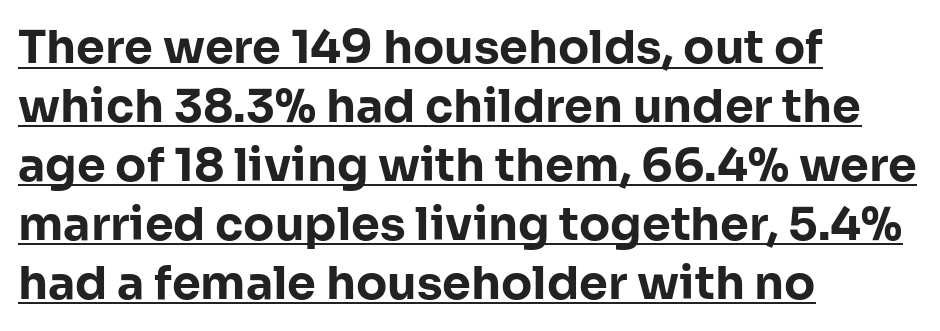
Q: Is the text bold? A: Yes.
Q: Is the text italic (slanted)? A: No, it is upright.
Q: Is the typeface a serif or a sans-serif typeface? A: Sans-serif.
Q: Is the text underlined? A: Yes.
Q: How is the paragraph aligned? A: Left-aligned.
Q: Is the spacing between letters normal or unusually wide? A: Normal.
Q: Is the spacing between lines tight, normal or loose? A: Normal.
Q: Width (condensed, normal, or wide)? A: Normal.
Q: Stroke contrast? A: Low.
Q: x-height? A: Medium.
Q: Monospaced? A: No.
